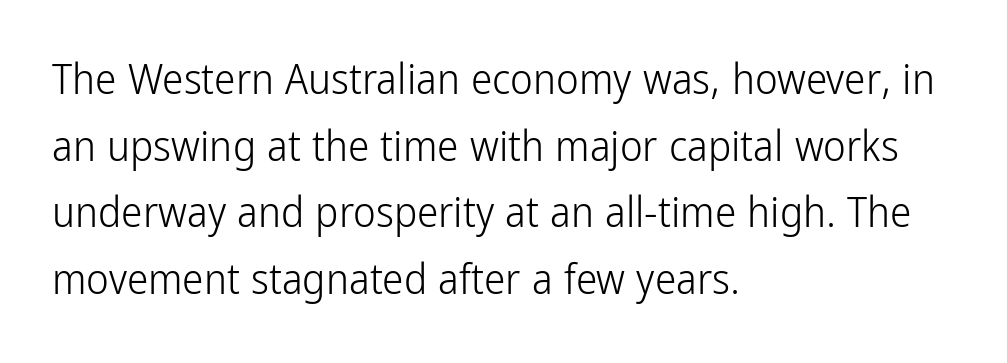
The image shows 43 px light, condensed sans-serif type, upright; set left-aligned, normal line spacing (1.55x), normal letter spacing, not underlined; low stroke contrast and a medium x-height.
